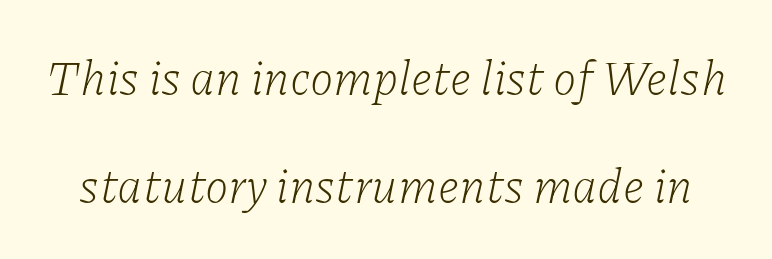
Q: Is the text bold? A: No.
Q: Is the text italic (slanted)? A: Yes, it leans right by about 11 degrees.
Q: Is the typeface a serif or a sans-serif typeface? A: Serif.
Q: Is the text underlined? A: No.
Q: Is the spacing between letters normal or unusually wide? A: Normal.
Q: Is the spacing between lines tight, normal or loose? A: Loose.
Q: Width (condensed, normal, or wide)? A: Normal.
Q: Stroke contrast? A: Low.
Q: x-height? A: Medium.
Q: Monospaced? A: No.
